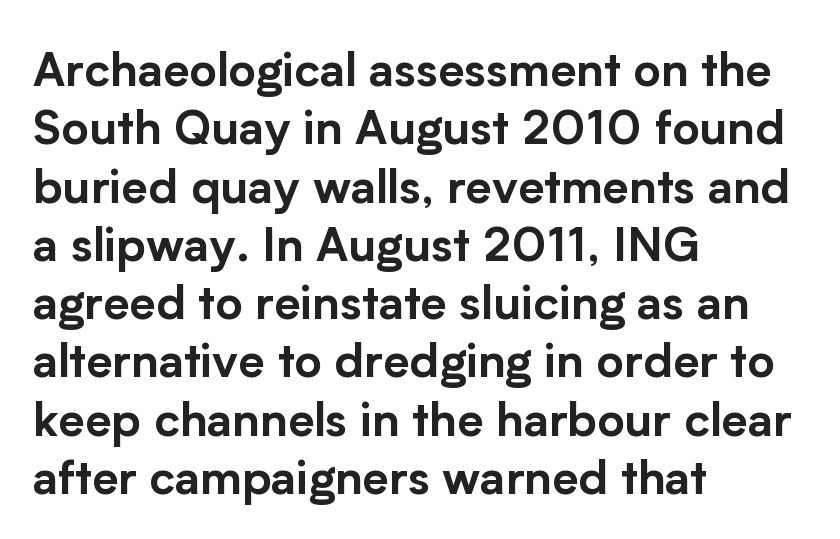
Q: Is the text italic (slanted)? A: No, it is upright.
Q: Is the typeface a serif or a sans-serif typeface? A: Sans-serif.
Q: Is the text underlined? A: No.
Q: How is the paragraph aligned? A: Left-aligned.
Q: Is the spacing between letters normal or unusually wide? A: Normal.
Q: Width (condensed, normal, or wide)? A: Normal.
Q: Stroke contrast? A: Low.
Q: x-height? A: Medium.
Q: Monospaced? A: No.
